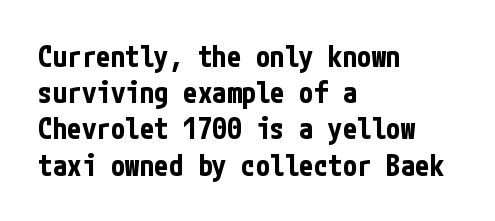
I'd describe the lettering as bold — thick and assertive. You can tell it's not italic because the verticals are truly vertical. The string is rendered with underlining switched off. The ragged edge is on the right, which tells us the setting is flush left. The type family on display is of the sans-serif kind. These lines sit exactly where default settings would place them.
